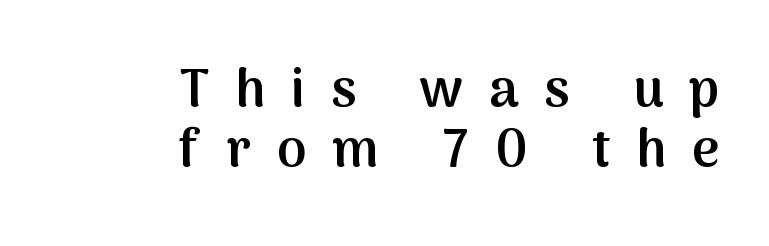
These lines are rendered in a variable-pitch font. A typesetter would call this heavily tracked-out type. This sample uses a sans-serif face. The strip under each line holds only bare page. Line ends are locked; line starts wander. If you measured baseline to baseline, you'd find a short distance.
